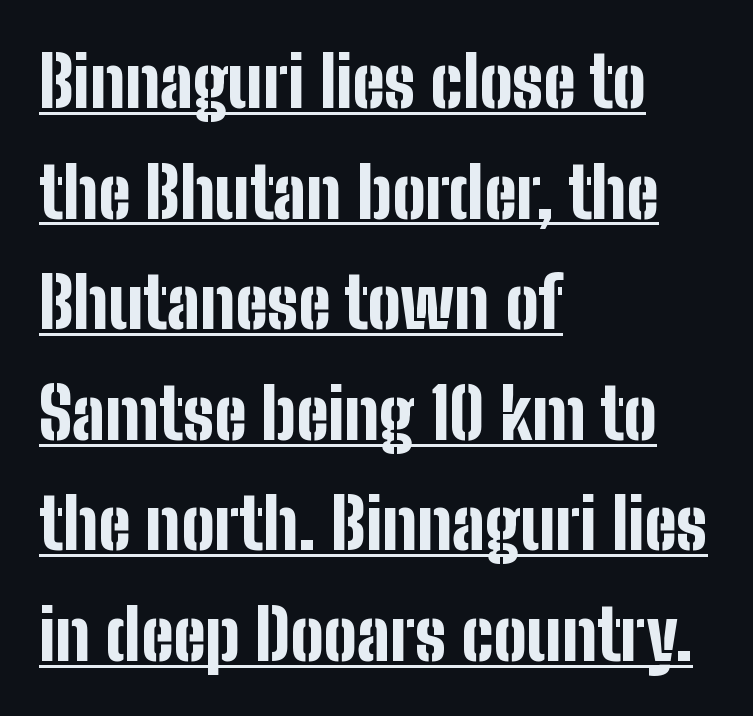
A typesetter would call this proportional, since set widths differ per character. These lines sit exactly where default settings would place them. The gaps between neighbouring characters are ordinary and unremarkable. The face used here has the dense, thick strokes of a bold. The text block is weighted toward the left margin, trailing off unevenly rightward. The type sits square on the baseline with zero lean.
